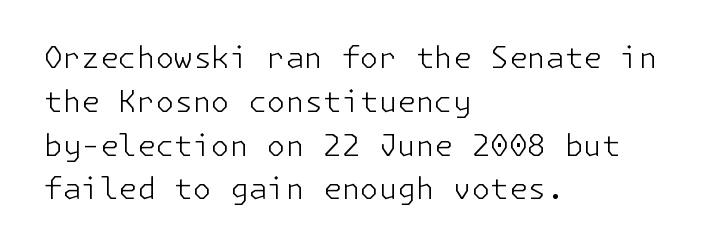
The image shows 30 px light sans-serif type, upright; set left-aligned, normal line spacing (1.46x), normal letter spacing, not underlined; low stroke contrast and a medium x-height.
